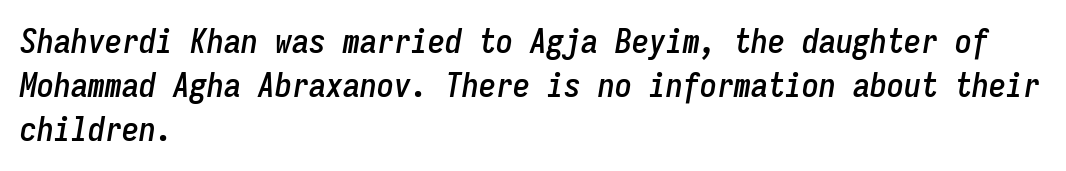
{"italic": "yes", "lean": "right", "slant_degrees": 9, "width": "condensed", "stroke_contrast": "low", "x_height": "medium", "monospaced": "yes", "underline": "no", "align": "left", "line_spacing": "normal", "line_spacing_ratio": 1.29, "letter_spacing": "normal", "letter_spacing_em": 0.0, "glyph_px": 34}
